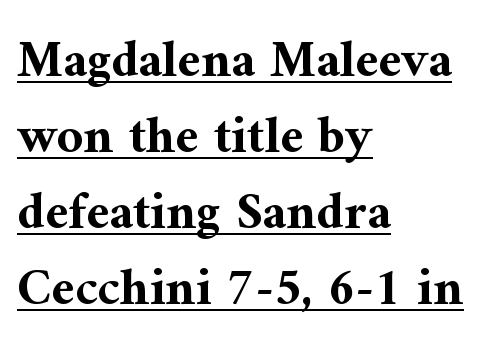
The image shows 52 px bold serif type, upright; set left-aligned, normal line spacing (1.46x), normal letter spacing, underlined; medium stroke contrast and a medium x-height.
